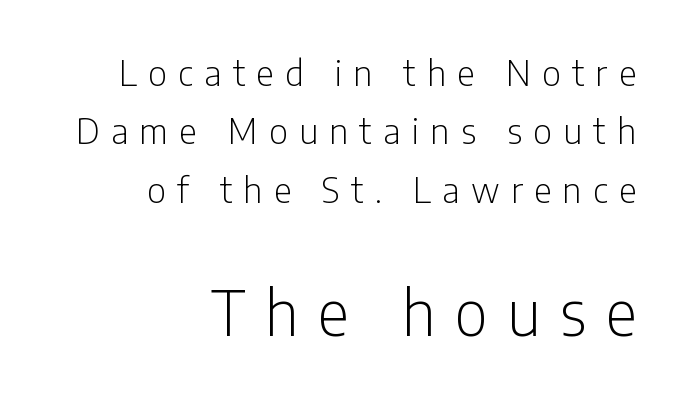
Stem width sits at or under what a default text font uses. In CSS terms this would be text-align: right. The letters advance in unequal steps, a hallmark of proportional type. Baseline-to-baseline distance is the conventional proportion of letter height. Upright lettering throughout.
